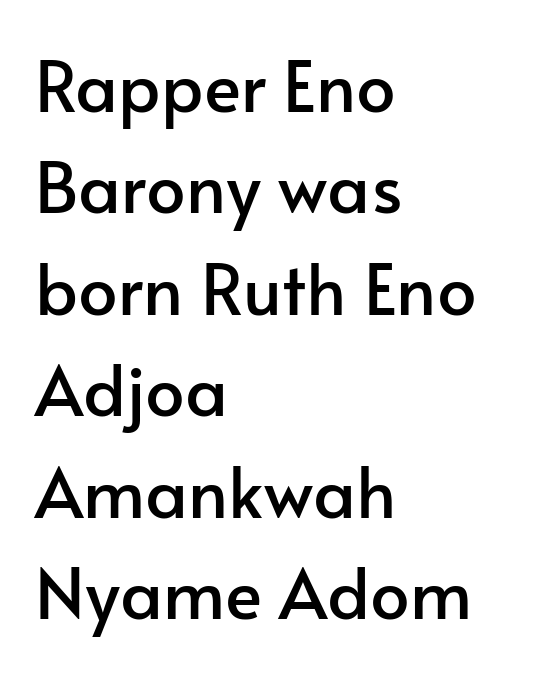
{"serif": "no", "italic": "no", "width": "normal", "stroke_contrast": "low", "x_height": "small", "monospaced": "no", "underline": "no", "align": "left", "line_spacing": "normal", "line_spacing_ratio": 1.45, "letter_spacing": "normal", "letter_spacing_em": 0.0, "glyph_px": 70}
